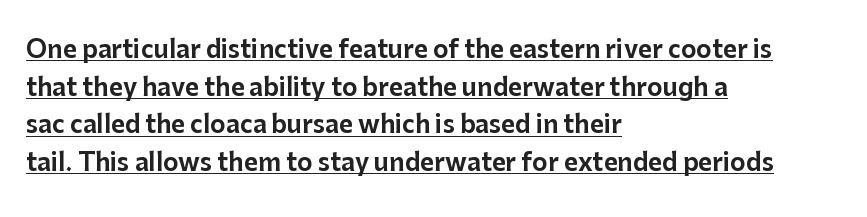
The image shows 24 px text type, upright; set left-aligned, normal line spacing (1.57x), normal letter spacing, underlined.
